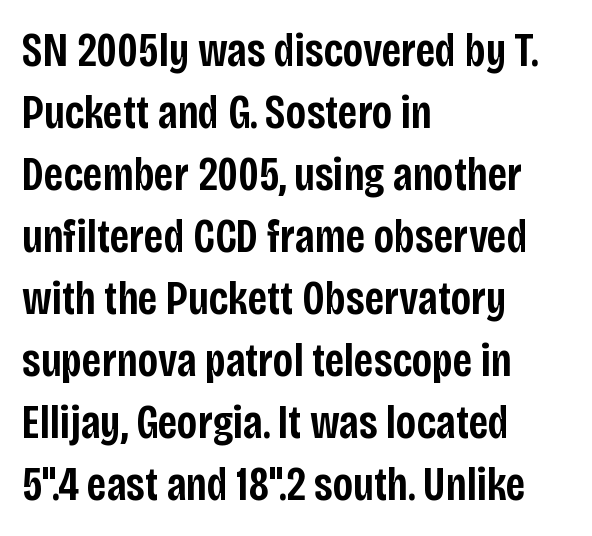
{"serif": "no", "italic": "no", "bold": "semi", "weight": "semibold", "width": "condensed", "stroke_contrast": "low", "x_height": "large", "monospaced": "no", "underline": "no", "align": "left", "line_spacing": "normal", "line_spacing_ratio": 1.32, "letter_spacing": "normal", "letter_spacing_em": 0.0, "glyph_px": 47}
